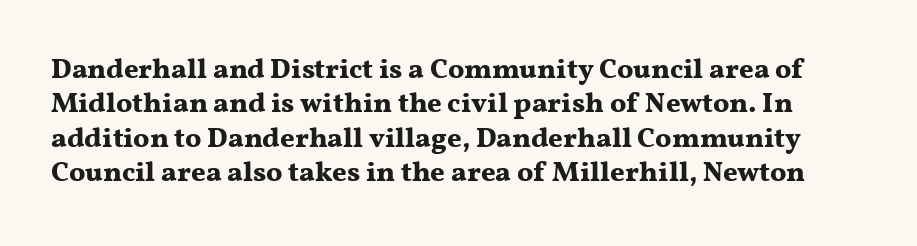
Each row of text sits above clean, open space. Looks like regular typesetting: each glyph gets only the width it needs. Serif or sans? Serif — the stroke terminals have little feet. On the weight axis this lands at bold, roughly 700.
